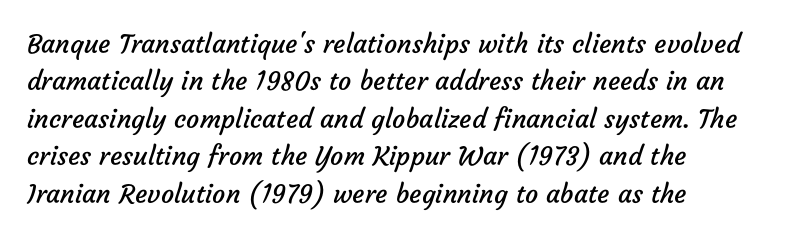
Is the letter spacing exaggerated? No — it looks like the ordinary default. Horizontal bands of white between lines are of average thickness. Underline: absent. Nothing heavy about these letters — not bold at all. The paragraph has a hard left edge and a soft right edge.
